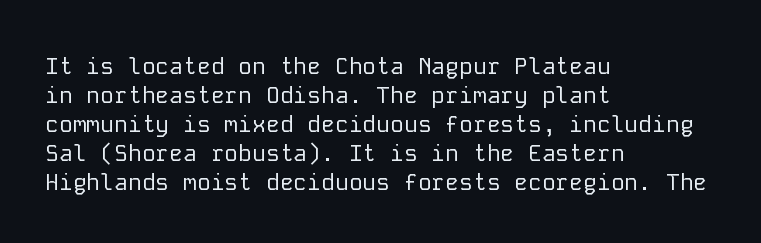
A typesetter would call this zero additional tracking. If you drew a line through each stem, it would be perfectly vertical. This block has exactly the height ordinary leading produces. Teacher's note: observe the even left margin — that is flush-left alignment. The area under the type is left untouched. This is not heavy type; no bold has been used.
